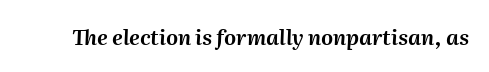
Q: Is the text italic (slanted)? A: Yes, it leans right by about 2 degrees.
Q: Is the text underlined? A: No.
Q: Is the spacing between letters normal or unusually wide? A: Normal.
